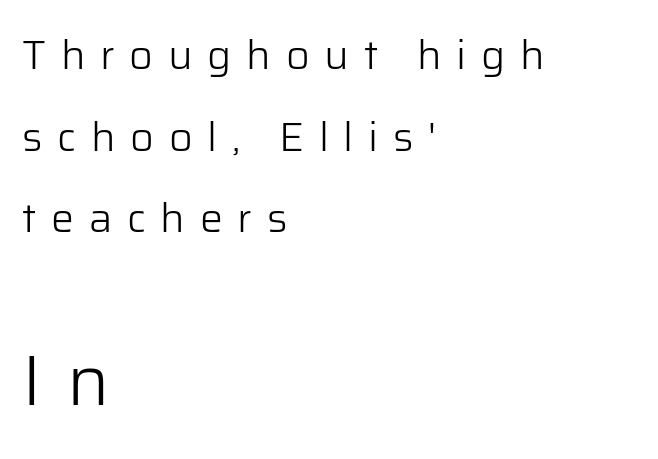
The image shows 71 px light sans-serif type, upright; set left-aligned, loose line spacing (1.99x), unusually wide letter spacing (+0.36 em), not underlined; the second (bottom) block is 1.73x larger; low stroke contrast and a medium x-height.
